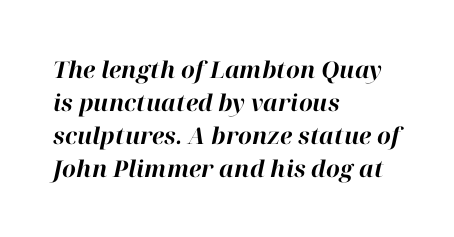
Q: Is the text bold? A: Yes.
Q: Is the text italic (slanted)? A: Yes, it leans right by about 12 degrees.
Q: Is the text underlined? A: No.
Q: How is the paragraph aligned? A: Left-aligned.
Q: Is the spacing between letters normal or unusually wide? A: Normal.
Q: Is the spacing between lines tight, normal or loose? A: Normal.
